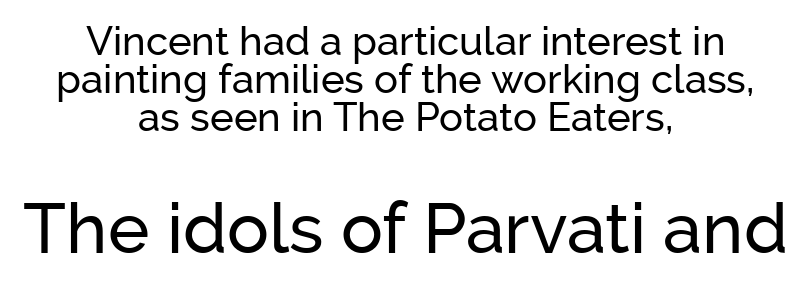
A typesetter would mark this as roman, not italic. Size contrast runs from small at the top to large at the bottom. Does the leading feel generous? Not at all — it's pinched. This rendering employs a face without finishing strokes, i.e., a sans-serif. Line starts and ends both wander, symmetrically. Here the designer chose a conventional face with non-uniform glyph widths.
